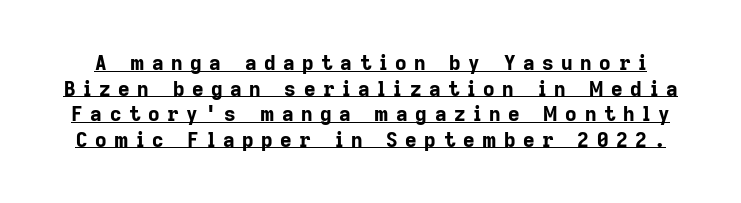
{"italic": "no", "bold": "yes", "underline": "yes", "line_spacing": "normal", "line_spacing_ratio": 1.28, "letter_spacing": "wide", "letter_spacing_em": 0.38, "glyph_px": 20}
